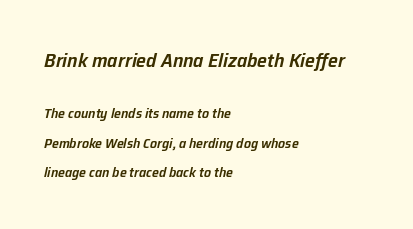
The image shows 20 px text type, italic (leaning right); set left-aligned, loose line spacing (2.11x), normal letter spacing, not underlined; the first (top) block is 1.43x larger.
